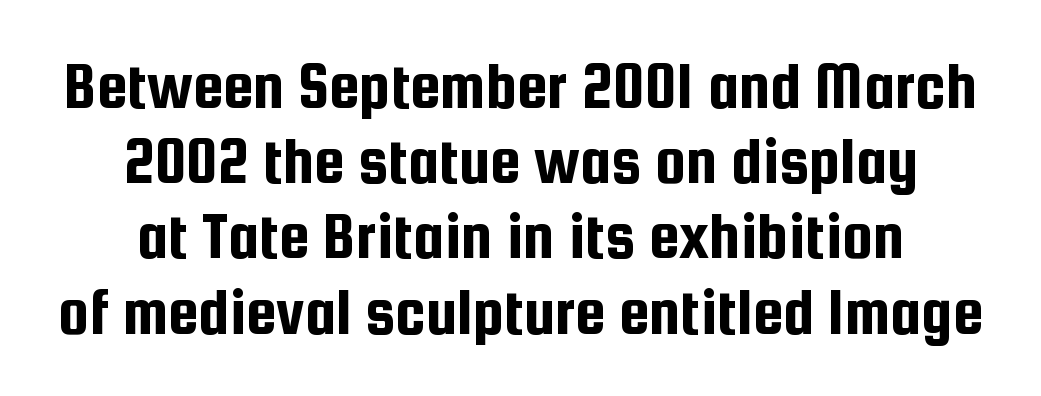
{"serif": "no", "italic": "no", "width": "condensed", "stroke_contrast": "low", "x_height": "medium", "monospaced": "no", "underline": "no", "align": "center", "line_spacing": "tight", "line_spacing_ratio": 1.09, "letter_spacing": "normal", "letter_spacing_em": 0.0, "glyph_px": 69}
